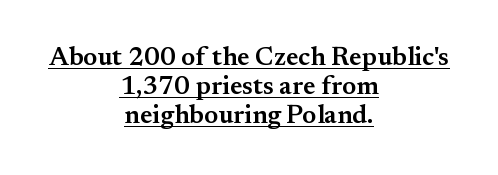
{"italic": "no", "bold": "semi", "underline": "yes", "align": "center", "line_spacing": "tight", "line_spacing_ratio": 1.11, "letter_spacing": "normal", "letter_spacing_em": 0.0, "glyph_px": 26}
